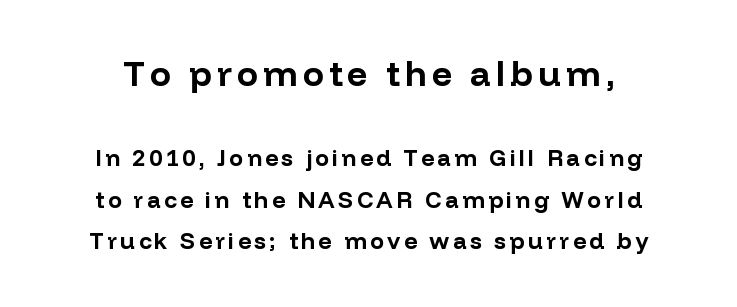
{"serif": "no", "italic": "no", "bold": "yes", "weight": "bold", "width": "normal", "stroke_contrast": "low", "x_height": "medium", "monospaced": "no", "underline": "no", "line_spacing_ratio": 1.82, "larger_block": "first", "size_ratio": 1.52, "glyph_px": 35}
